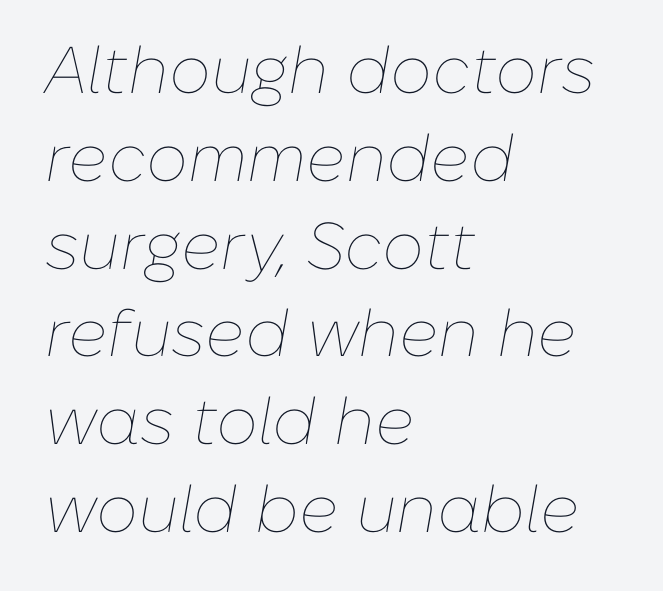
The image shows 66 px thin type, italic (leaning right); set left-aligned, normal line spacing (1.33x), normal letter spacing, not underlined; low stroke contrast and a medium x-height.
